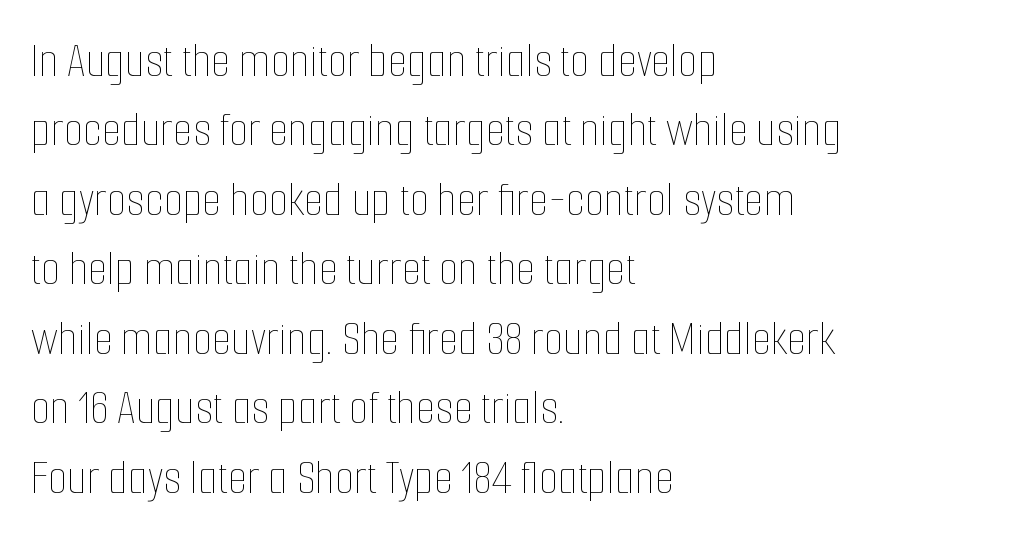
The image shows 50 px thin, condensed type, upright; set left-aligned, normal line spacing (1.39x), normal letter spacing, not underlined; low stroke contrast and a medium x-height.
